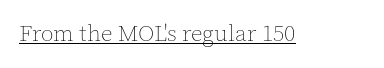
The image shows 23 px text type, upright; set normal letter spacing, underlined.
